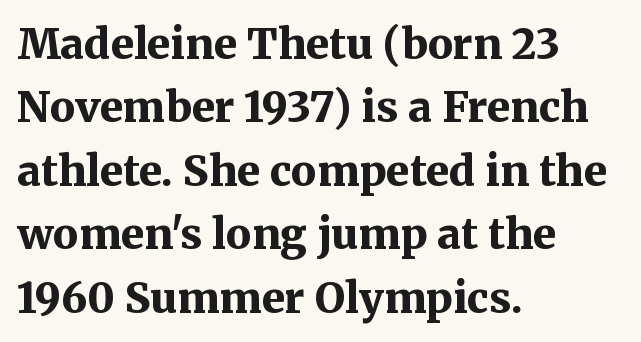
The image shows 42 px bold serif type, upright; set left-aligned, normal line spacing (1.51x), normal letter spacing, not underlined; medium stroke contrast and a medium x-height.
